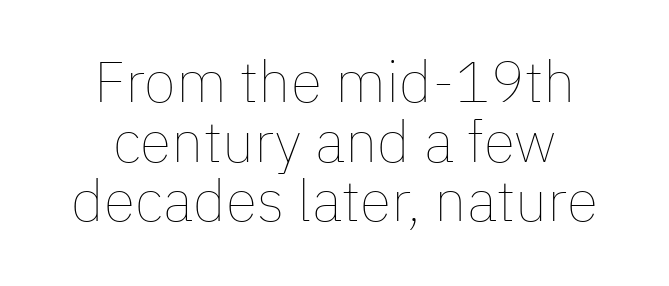
The image shows 58 px thin type, upright; set centered, tight line spacing (1.03x), normal letter spacing, not underlined; low stroke contrast and a medium x-height.
